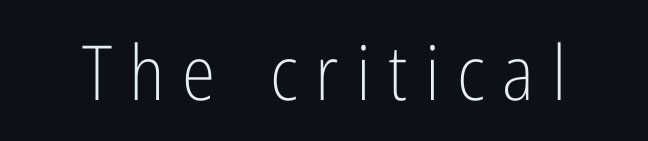
These lines were composed using upright roman letters. Descenders hang freely into open space. Short note: letters widely spaced. The rendering uses natural spacing where letterforms have individual widths. The typeface has the unassuming heft of standard copy or less.
